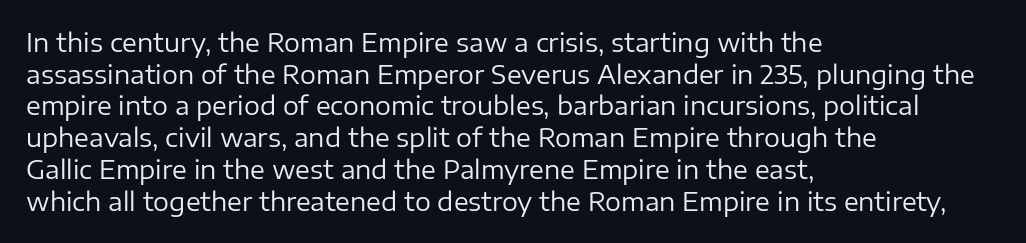
The characters are drawn with everyday or finer stroke widths. The string is rendered with underlining switched off. Leading matches the norm, producing a regular column. This sample uses plain, unmodified letter spacing.
